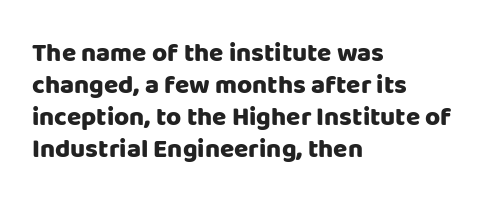
{"italic": "no", "bold": "yes", "underline": "no", "align": "left", "line_spacing_ratio": 1.23, "letter_spacing": "normal", "letter_spacing_em": 0.0, "glyph_px": 26}
